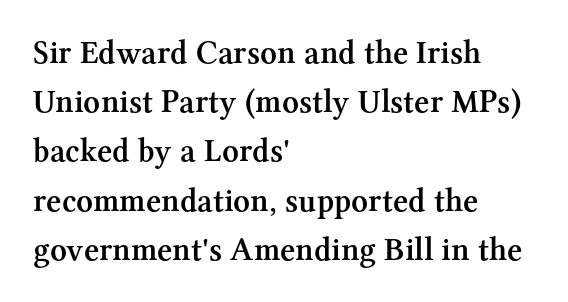
{"serif": "yes", "italic": "no", "bold": "semi", "weight": "semibold", "width": "normal", "stroke_contrast": "medium", "x_height": "medium", "monospaced": "no", "underline": "no", "align": "left", "line_spacing": "normal", "line_spacing_ratio": 1.49, "letter_spacing": "normal", "letter_spacing_em": 0.0, "glyph_px": 33}
